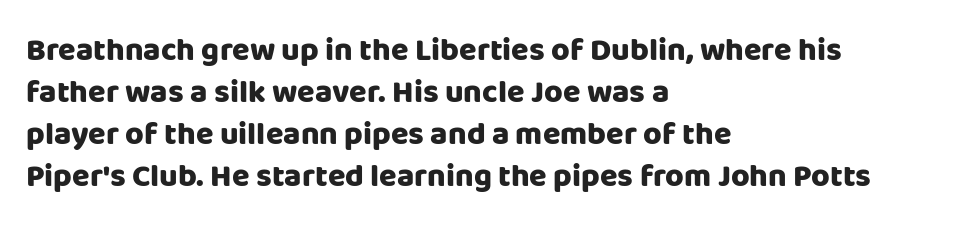
Leading matches the norm, producing a regular column. The passage is arranged the way most books set body copy — flush left. Nobody touched the tracking dial on this one. You could not count columns in this text — the font is proportionally spaced. No feet cap the strokes, marking this as sans-serif type.
